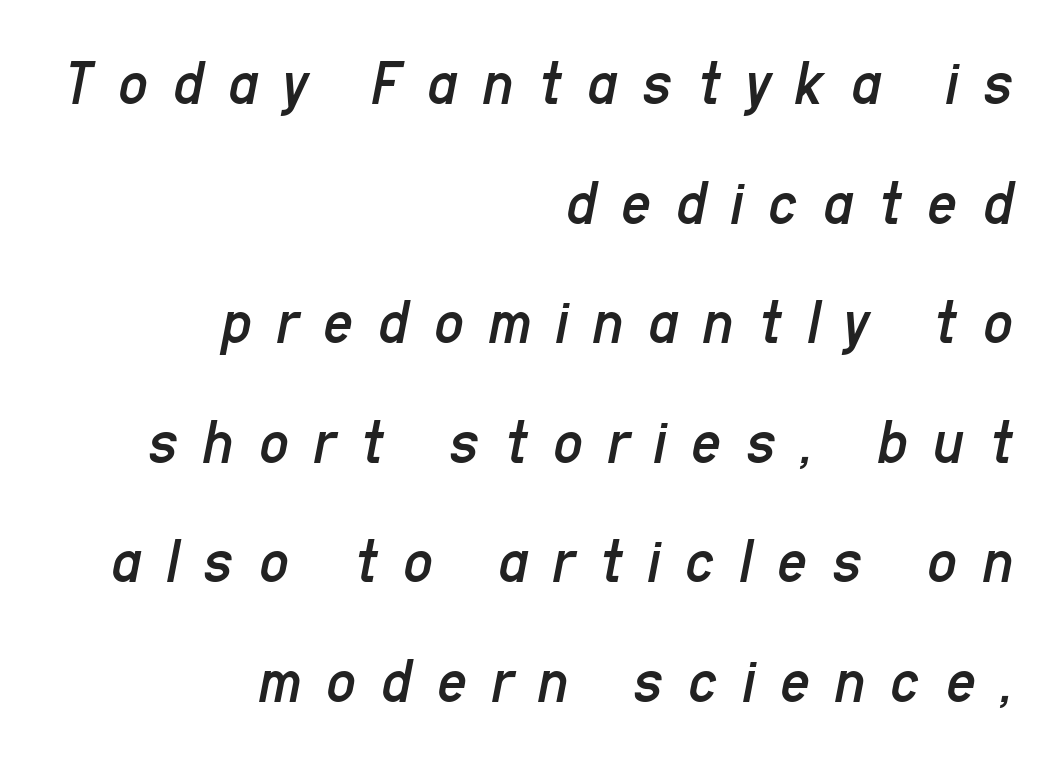
The image shows 65 px regular-weight, condensed type, italic (leaning right); set right-aligned, line spacing 1.84x, unusually wide letter spacing (+0.38 em), not underlined; low stroke contrast and a medium x-height.
